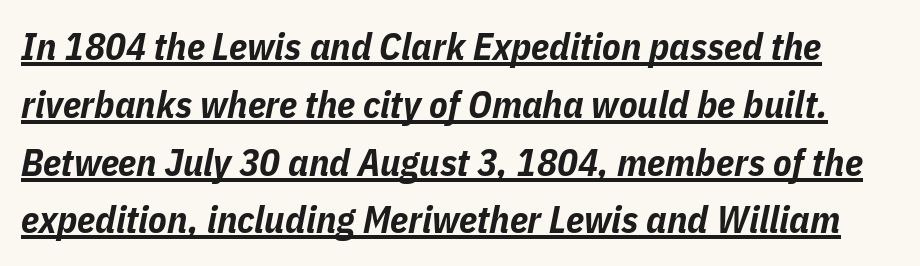
The image shows 38 px bold, condensed type, italic (leaning right); set normal line spacing (1.52x), normal letter spacing, underlined; low stroke contrast and a medium x-height.
